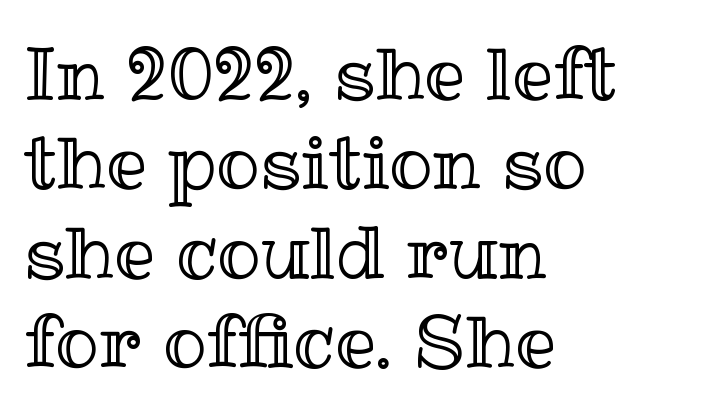
Varying glyph widths throughout — classic text-font behaviour. Beneath every word, the page is bare. Notice how the passage keeps a crisp vertical edge on the left only. This rendering leaves character spacing at its baseline value. This is roman type, the default non-slanted kind.
